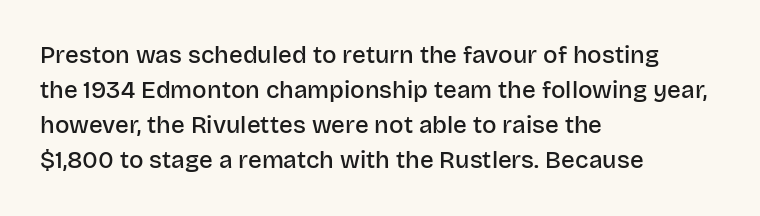
Leading matches the norm, producing a regular column. This sample uses an upright cut, with every glyph sitting square on the baseline. A fair bit of extra ink — the face is semibold, not bold. Does the copy run flush right? No — it runs flush left. This rendering features lettering with no underline. Between one letter and the next there's only the usual sliver of space.
